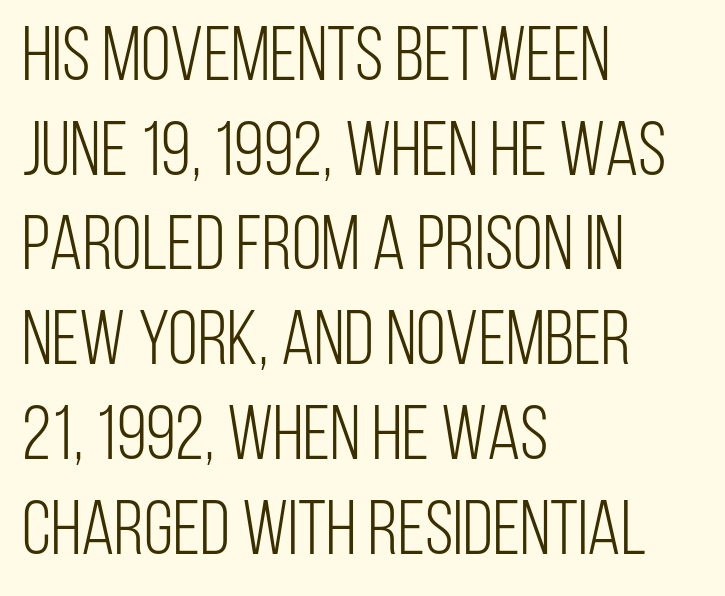
Q: Is the text bold? A: No.
Q: Is the text italic (slanted)? A: No, it is upright.
Q: Is the typeface a serif or a sans-serif typeface? A: Sans-serif.
Q: Is the text underlined? A: No.
Q: How is the paragraph aligned? A: Left-aligned.
Q: Is the spacing between letters normal or unusually wide? A: Normal.
Q: Width (condensed, normal, or wide)? A: Condensed.
Q: Stroke contrast? A: Low.
Q: x-height? A: Large.
Q: Monospaced? A: No.
